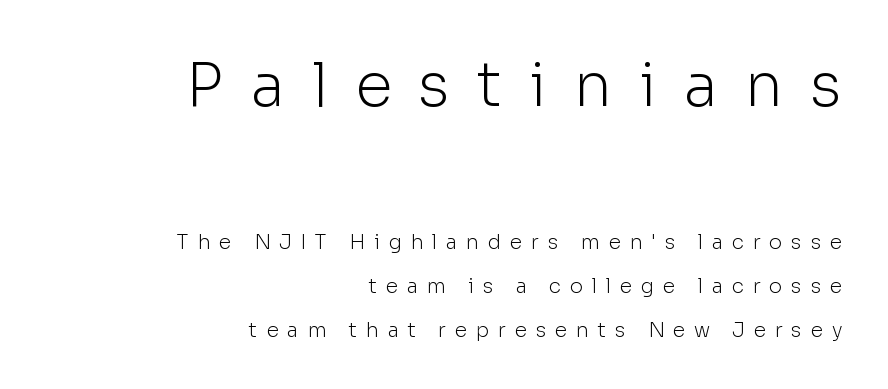
The image shows 61 px light sans-serif type, upright; set right-aligned, loose line spacing (2.2x), unusually wide letter spacing (+0.44 em), not underlined; the first (top) block is 3.05x larger; low stroke contrast and a medium x-height.
